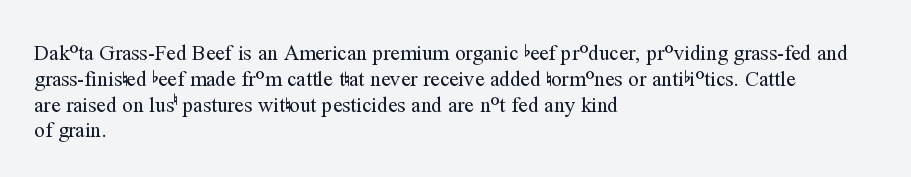
The image shows 21 px text type, upright; set left-aligned, line spacing 1.23x, normal letter spacing, not underlined.
